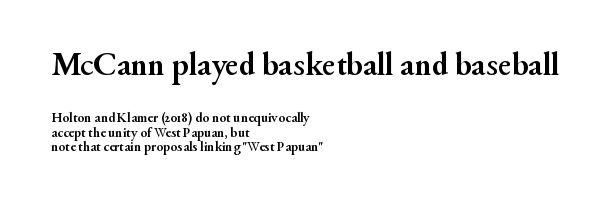
Q: Is the text bold? A: Yes.
Q: Is the text italic (slanted)? A: No, it is upright.
Q: Is the typeface a serif or a sans-serif typeface? A: Serif.
Q: Is the text underlined? A: No.
Q: How is the paragraph aligned? A: Left-aligned.
Q: Is the spacing between letters normal or unusually wide? A: Normal.
Q: Is the spacing between lines tight, normal or loose? A: Tight.
Q: Which block of text is set in a larger size, the first (top) or the second (bottom)? A: The first (top) one.
Q: Width (condensed, normal, or wide)? A: Normal.
Q: Stroke contrast? A: Medium.
Q: x-height? A: Small.
Q: Monospaced? A: No.
